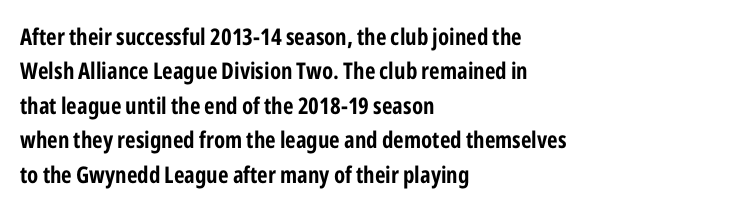
Q: Is the text bold? A: Yes.
Q: Is the text italic (slanted)? A: No, it is upright.
Q: Is the text underlined? A: No.
Q: How is the paragraph aligned? A: Left-aligned.
Q: Is the spacing between letters normal or unusually wide? A: Normal.
Q: Is the spacing between lines tight, normal or loose? A: Normal.
